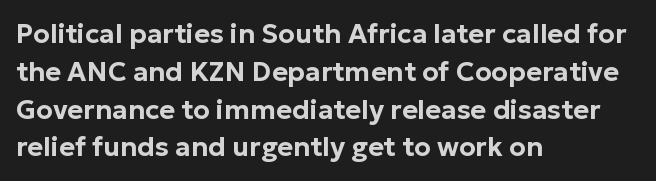
The image shows 27 px text type, upright; set left-aligned, normal line spacing (1.4x), normal letter spacing, not underlined.
